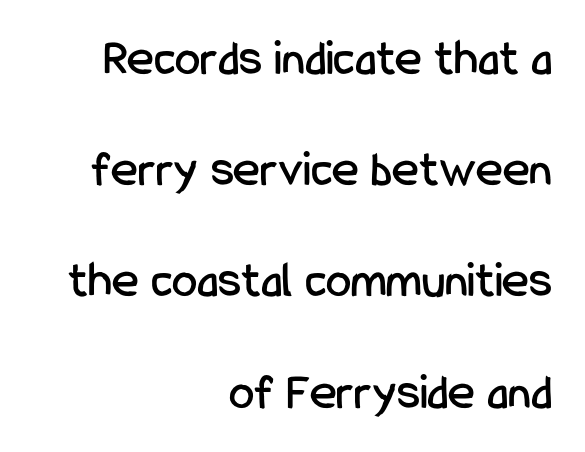
{"serif": "no", "italic": "no", "width": "condensed", "stroke_contrast": "low", "x_height": "medium", "monospaced": "no", "underline": "no", "align": "right", "line_spacing": "loose", "line_spacing_ratio": 2.18, "letter_spacing": "normal", "letter_spacing_em": 0.0, "glyph_px": 51}
